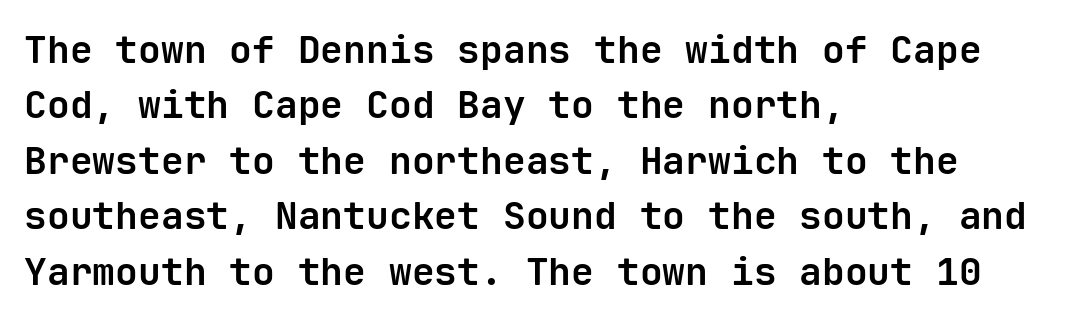
The image shows 38 px bold sans-serif type, upright, monospaced; set left-aligned, normal line spacing (1.46x), normal letter spacing, not underlined; low stroke contrast and a medium x-height.
